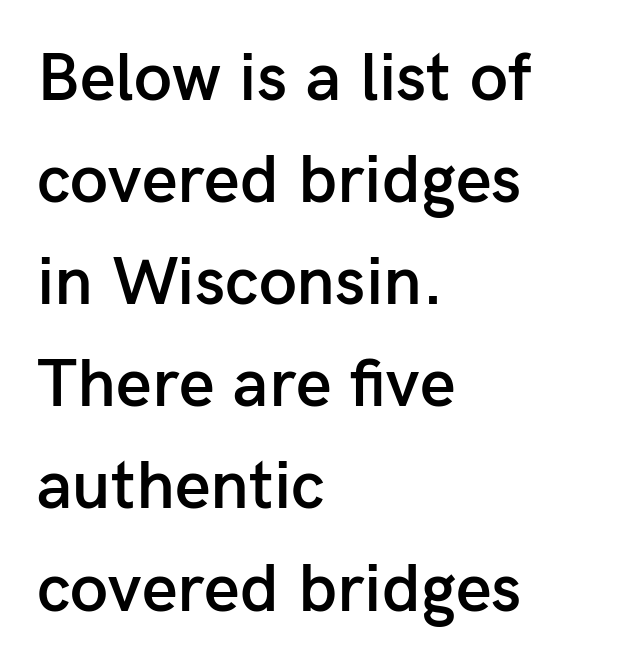
Q: Is the text bold? A: Semi-bold.
Q: Is the text italic (slanted)? A: No, it is upright.
Q: Is the typeface a serif or a sans-serif typeface? A: Sans-serif.
Q: Is the text underlined? A: No.
Q: How is the paragraph aligned? A: Left-aligned.
Q: Is the spacing between letters normal or unusually wide? A: Normal.
Q: Is the spacing between lines tight, normal or loose? A: Normal.
Q: Width (condensed, normal, or wide)? A: Normal.
Q: Stroke contrast? A: Low.
Q: x-height? A: Medium.
Q: Monospaced? A: No.
